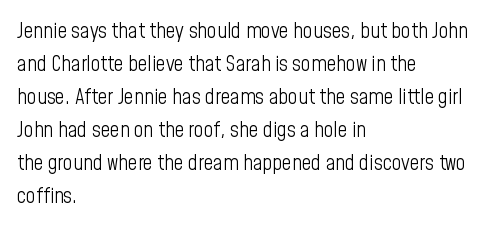
No italicization has been applied; the sample stays upright. This rendering features lettering with no underline. Summary of weight: not heavy and not bold. The typesetter chose a ragged-right arrangement here. The vertical gap from one line to the next is medium.
